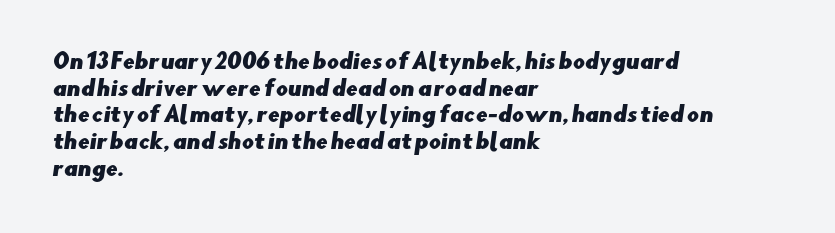
Q: Is the text underlined? A: No.
Q: How is the paragraph aligned? A: Left-aligned.
Q: Is the spacing between letters normal or unusually wide? A: Normal.
Q: Is the spacing between lines tight, normal or loose? A: Normal.
